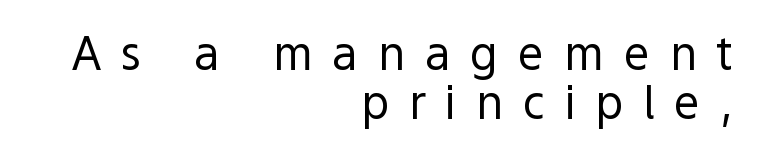
{"serif": "no", "italic": "no", "bold": "no", "weight": "regular", "width": "normal", "x_height": "medium", "monospaced": "no", "underline": "no", "align": "right", "line_spacing": "tight", "line_spacing_ratio": 1.07, "letter_spacing": "wide", "letter_spacing_em": 0.43, "glyph_px": 46}
